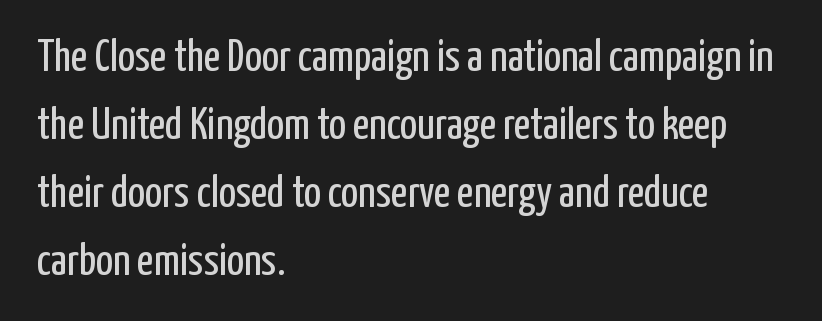
The typography opts for an upright posture over an oblique one. In terms of leading, this rendering sits right in the middle. Character widths vary here, with narrow letters taking less room than wide ones. Nothing unusual about the tracking: characters are spaced as the font intends. The rag falls on the right side of this text block.
